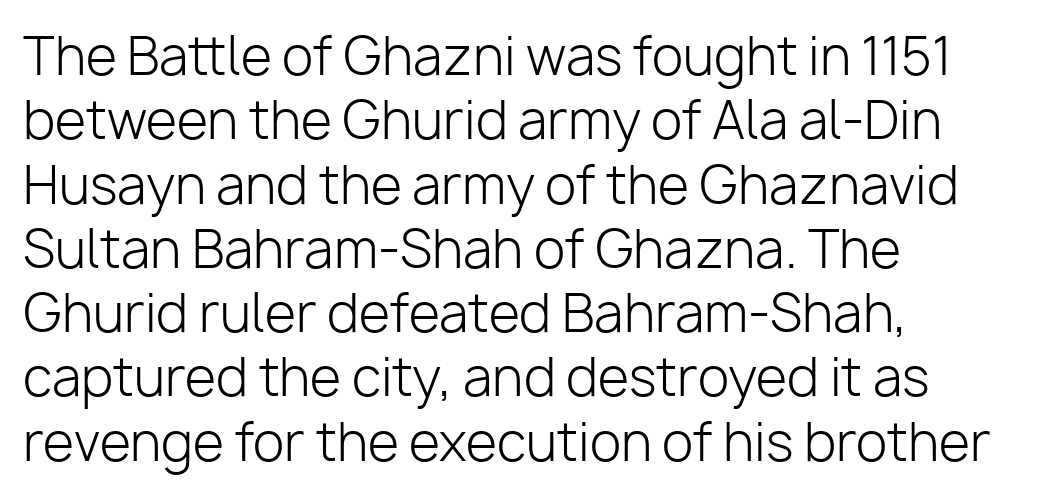
The image shows 51 px light sans-serif type, upright; set left-aligned, normal line spacing (1.26x), normal letter spacing, not underlined; low stroke contrast and a medium x-height.
